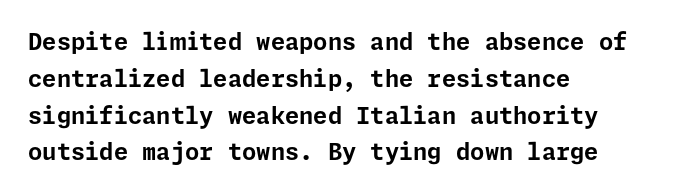
The passage shown stacks its lines at a standard gap. The rag falls on the right side of this text block. Nope, not italic — everything's standing straight. Rule under the text: the space is simply empty. The face used here is rendered with its standard letterfit.
